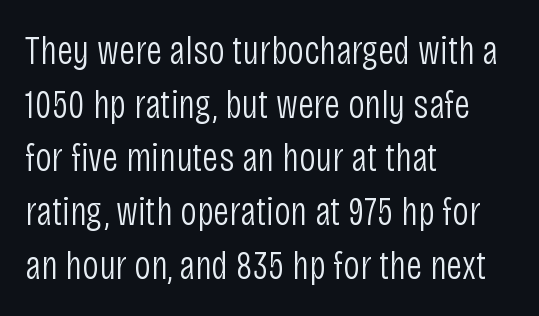
Q: Is the text bold? A: No.
Q: Is the text italic (slanted)? A: No, it is upright.
Q: Is the typeface a serif or a sans-serif typeface? A: Sans-serif.
Q: Is the text underlined? A: No.
Q: How is the paragraph aligned? A: Left-aligned.
Q: Is the spacing between letters normal or unusually wide? A: Normal.
Q: Is the spacing between lines tight, normal or loose? A: Normal.
Q: Width (condensed, normal, or wide)? A: Condensed.
Q: Stroke contrast? A: Low.
Q: x-height? A: Large.
Q: Monospaced? A: No.
